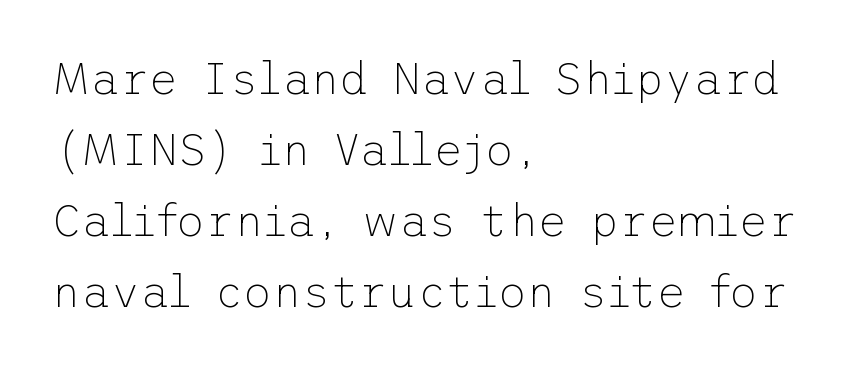
Q: Is the text bold? A: No.
Q: Is the text italic (slanted)? A: No, it is upright.
Q: Is the typeface a serif or a sans-serif typeface? A: Sans-serif.
Q: Is the text underlined? A: No.
Q: How is the paragraph aligned? A: Left-aligned.
Q: Is the spacing between letters normal or unusually wide? A: Normal.
Q: Is the spacing between lines tight, normal or loose? A: Normal.
Q: Width (condensed, normal, or wide)? A: Normal.
Q: Stroke contrast? A: Low.
Q: x-height? A: Medium.
